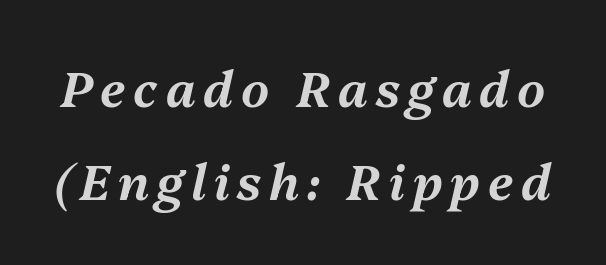
Glance below the letters and you will spot only blank space. Each new line begins a long way beneath the previous one. The glyphs look as if they've been sheared to an angle. Proportional: the letters do not fall into vertical columns.
